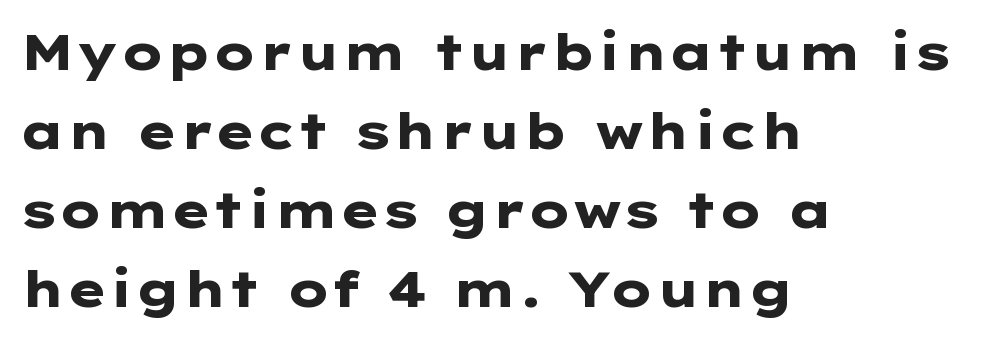
Left-aligned paragraph, ragged on the right. Is the type bold? Yes — the strokes are clearly thick and heavy. The zone under the glyphs is completely vacant. Ordinary non-slanted type is in use.
